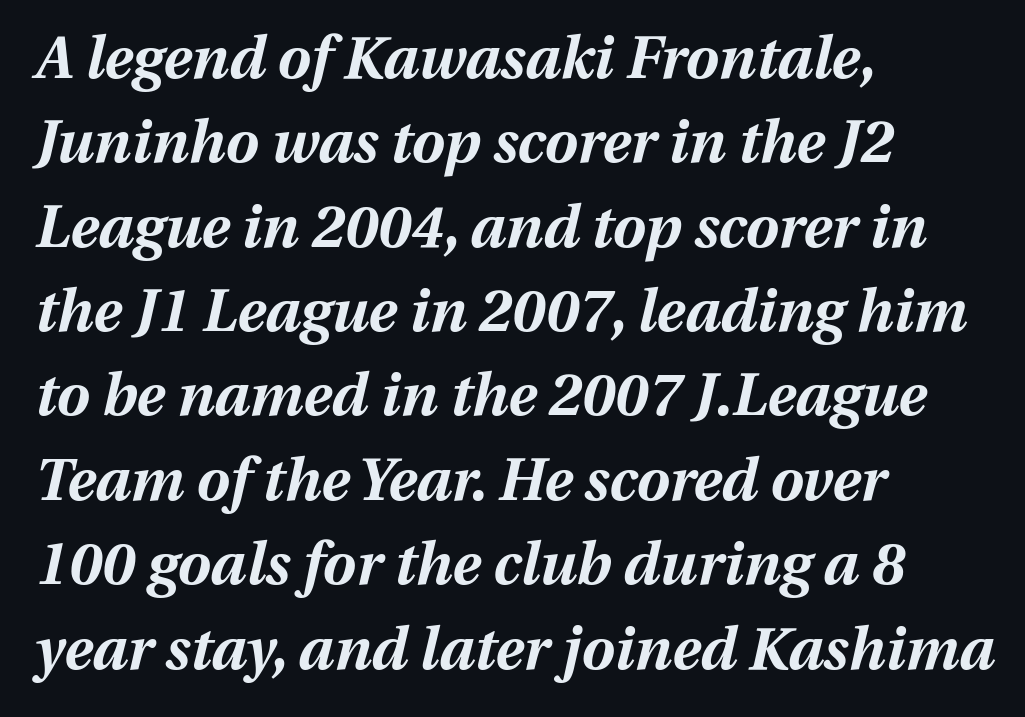
These lines are rendered in a variable-pitch font. This rendering leaves character spacing at its baseline value. Slant detected: the letters are inclined. Regular leading. The space beneath each line is pristine and unruled. The text block is weighted toward the left margin, trailing off unevenly rightward.
